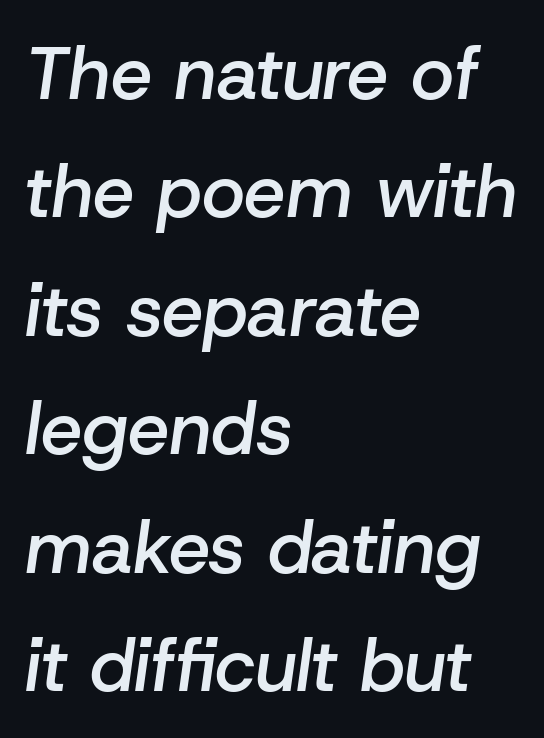
Q: Is the text bold? A: Semi-bold.
Q: Is the text italic (slanted)? A: Yes, it leans right by about 8 degrees.
Q: Is the text underlined? A: No.
Q: How is the paragraph aligned? A: Left-aligned.
Q: Is the spacing between letters normal or unusually wide? A: Normal.
Q: Is the spacing between lines tight, normal or loose? A: Normal.
Q: Width (condensed, normal, or wide)? A: Normal.
Q: Stroke contrast? A: Low.
Q: x-height? A: Medium.
Q: Monospaced? A: No.
